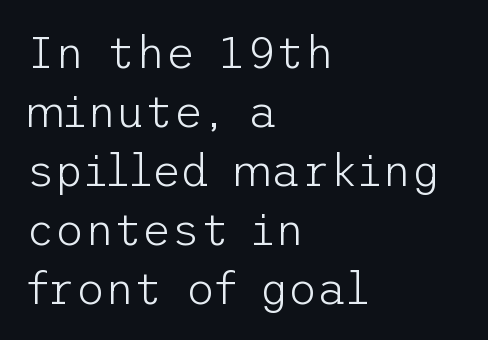
The image shows 45 px light sans-serif type, upright; set left-aligned, normal line spacing (1.31x), normal letter spacing, not underlined; low stroke contrast and a medium x-height.
